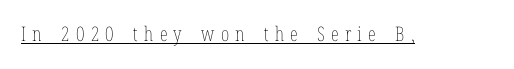
The image shows 20 px text type, upright; set unusually wide letter spacing (+0.31 em), underlined.
